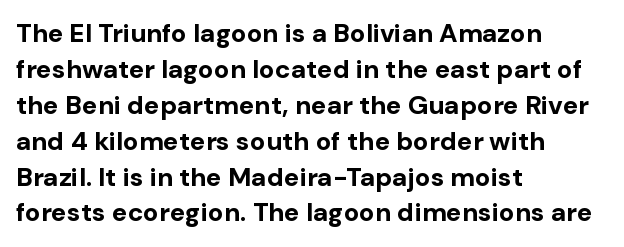
The image shows 26 px bold type, upright; set left-aligned, normal line spacing (1.38x), normal letter spacing, not underlined.
